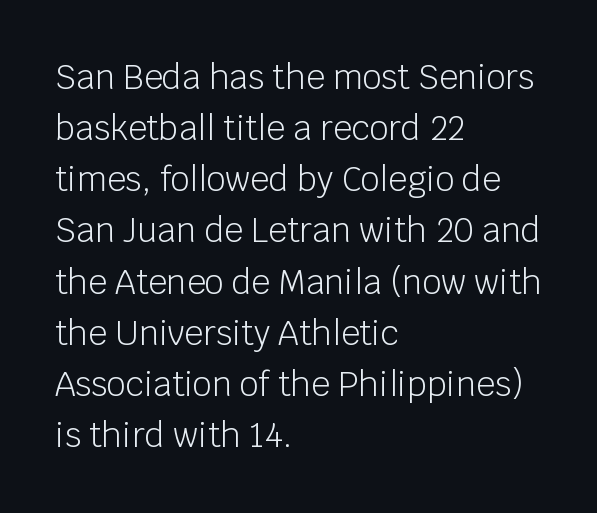
Q: Is the text bold? A: No.
Q: Is the text italic (slanted)? A: No, it is upright.
Q: Is the typeface a serif or a sans-serif typeface? A: Sans-serif.
Q: Is the text underlined? A: No.
Q: How is the paragraph aligned? A: Left-aligned.
Q: Is the spacing between letters normal or unusually wide? A: Normal.
Q: Is the spacing between lines tight, normal or loose? A: Normal.
Q: Width (condensed, normal, or wide)? A: Normal.
Q: Stroke contrast? A: Low.
Q: x-height? A: Large.
Q: Monospaced? A: No.
